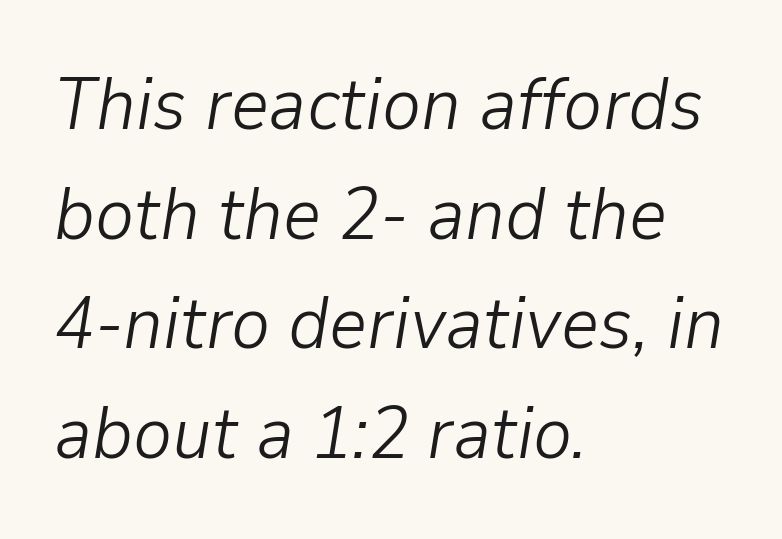
Q: Is the text bold? A: No.
Q: Is the text italic (slanted)? A: Yes, it leans right by about 9 degrees.
Q: Is the text underlined? A: No.
Q: How is the paragraph aligned? A: Left-aligned.
Q: Is the spacing between letters normal or unusually wide? A: Normal.
Q: Is the spacing between lines tight, normal or loose? A: Normal.
Q: Width (condensed, normal, or wide)? A: Normal.
Q: Stroke contrast? A: Low.
Q: x-height? A: Medium.
Q: Monospaced? A: No.
